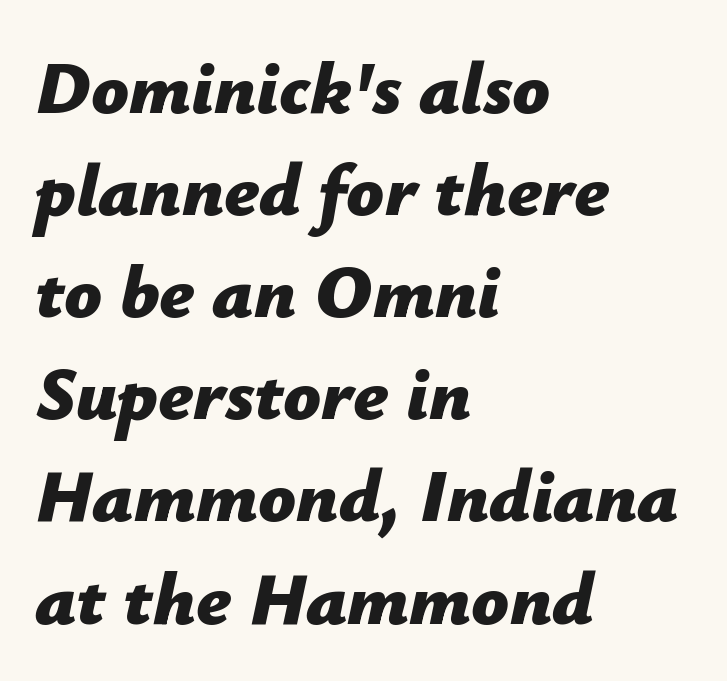
Q: Is the text bold? A: Yes.
Q: Is the text italic (slanted)? A: Yes, it leans right by about 12 degrees.
Q: Is the text underlined? A: No.
Q: How is the paragraph aligned? A: Left-aligned.
Q: Is the spacing between letters normal or unusually wide? A: Normal.
Q: Is the spacing between lines tight, normal or loose? A: Normal.
Q: Width (condensed, normal, or wide)? A: Normal.
Q: Stroke contrast? A: Low.
Q: x-height? A: Medium.
Q: Monospaced? A: No.
